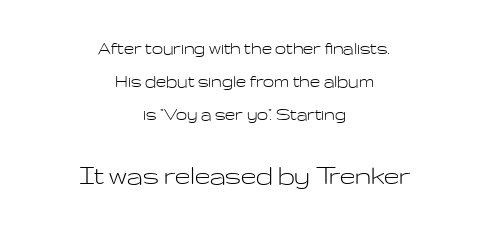
{"serif": "no", "italic": "no", "bold": "no", "weight": "light", "width": "wide", "stroke_contrast": "low", "x_height": "medium", "monospaced": "no", "underline": "no", "align": "center", "line_spacing": "normal", "line_spacing_ratio": 1.64, "letter_spacing": "normal", "letter_spacing_em": 0.0, "larger_block": "second", "size_ratio": 1.5, "glyph_px": 30}
